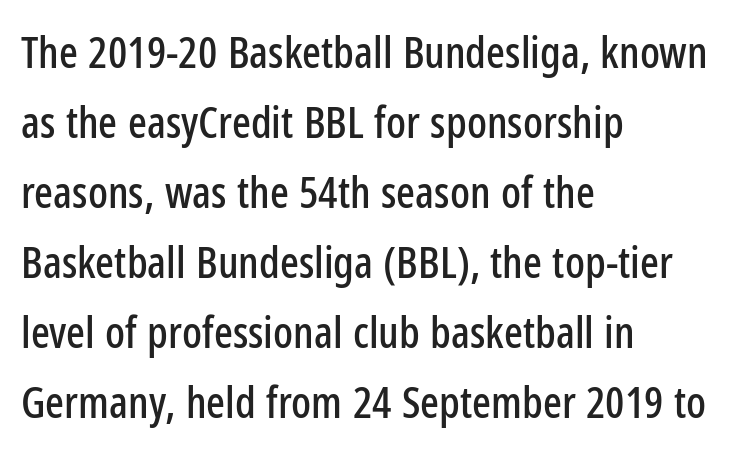
The image shows 44 px condensed sans-serif type, upright; set left-aligned, normal line spacing (1.59x), normal letter spacing, not underlined; low stroke contrast and a medium x-height.
